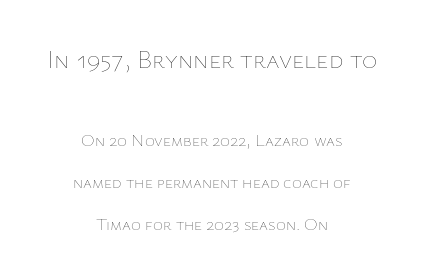
{"italic": "no", "bold": "no", "underline": "no", "align": "center", "line_spacing": "loose", "line_spacing_ratio": 2.49, "letter_spacing": "normal", "letter_spacing_em": 0.0, "larger_block": "first", "size_ratio": 1.53, "glyph_px": 26}
